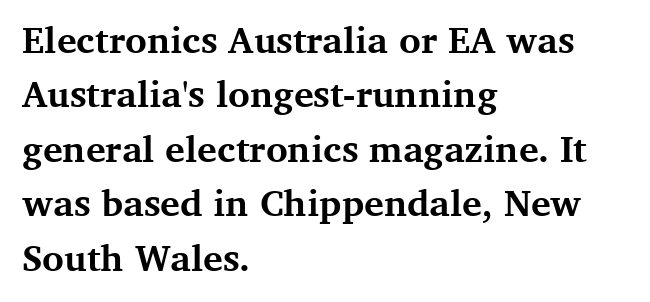
The image shows 37 px bold serif type, upright; set left-aligned, normal line spacing (1.47x), normal letter spacing, not underlined; medium stroke contrast and a medium x-height.
